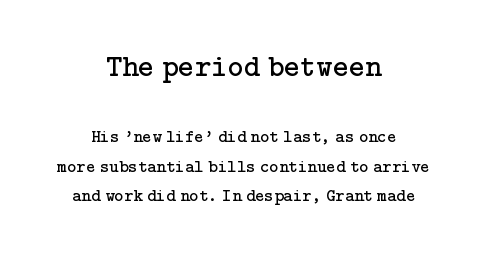
Line spacing here is normal. These lines are centered, leaving both edges ragged. Weight class: somewhere from thin through regular. There is no visible air inserted between adjacent glyphs. Size contrast runs from large at the top to small at the bottom.
